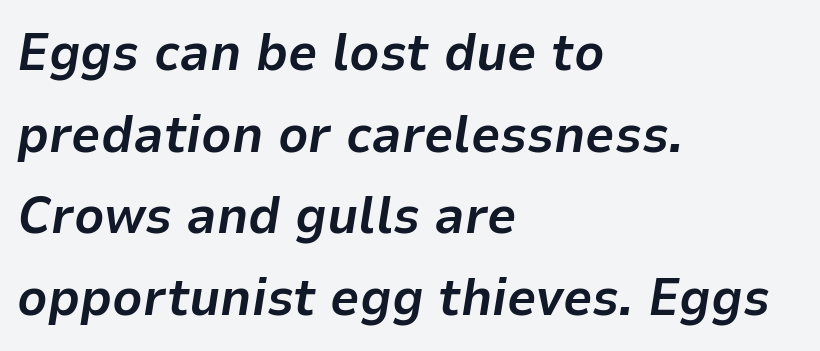
Q: Is the text bold? A: Yes.
Q: Is the text italic (slanted)? A: Yes, it leans right by about 9 degrees.
Q: Is the text underlined? A: No.
Q: How is the paragraph aligned? A: Left-aligned.
Q: Is the spacing between letters normal or unusually wide? A: Normal.
Q: Is the spacing between lines tight, normal or loose? A: Normal.
Q: Width (condensed, normal, or wide)? A: Normal.
Q: Stroke contrast? A: Low.
Q: x-height? A: Medium.
Q: Monospaced? A: No.
